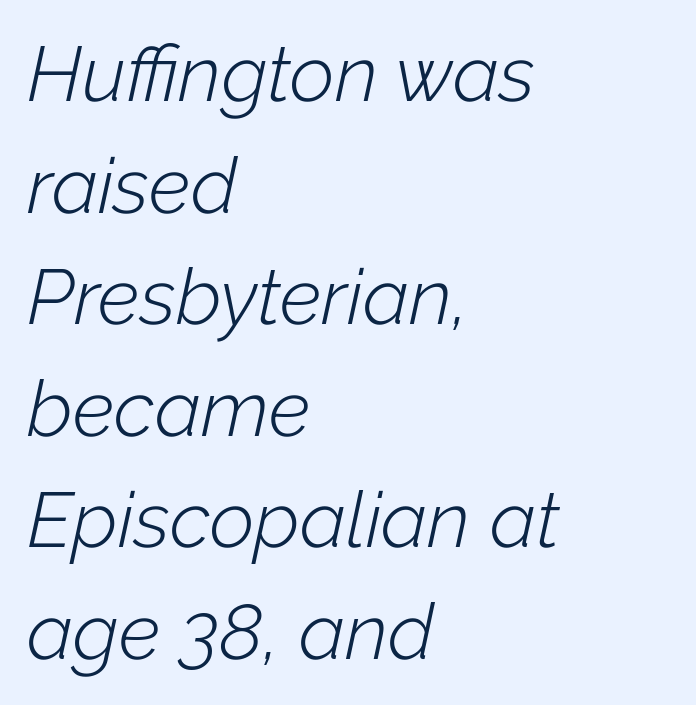
The image shows 78 px light type, italic (leaning right); set left-aligned, normal line spacing (1.43x), normal letter spacing, not underlined; low stroke contrast and a medium x-height.
